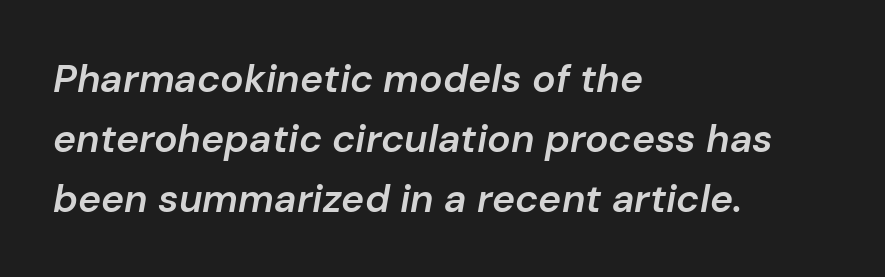
The image shows 39 px semibold type, italic (leaning right); set left-aligned, normal line spacing (1.54x), normal letter spacing, not underlined; low stroke contrast and a medium x-height.
